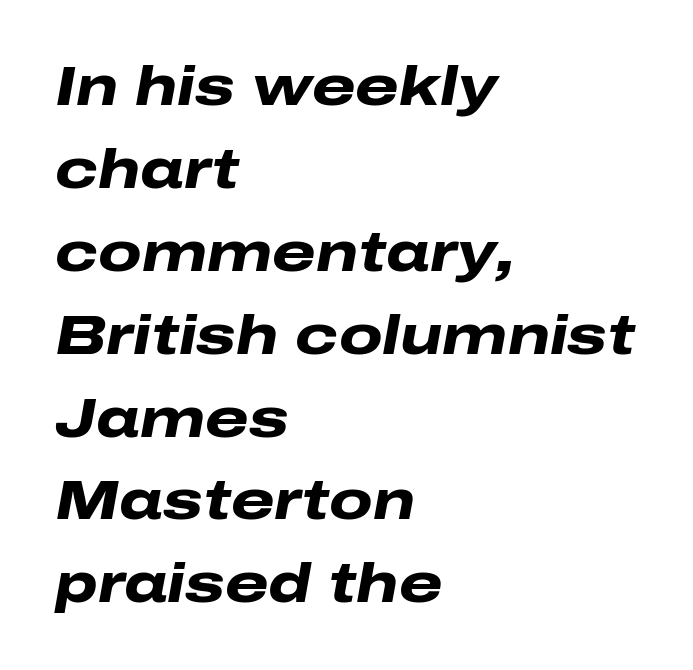
Q: Is the text bold? A: Yes.
Q: Is the text italic (slanted)? A: Yes, it leans right by about 10 degrees.
Q: Is the text underlined? A: No.
Q: How is the paragraph aligned? A: Left-aligned.
Q: Is the spacing between letters normal or unusually wide? A: Normal.
Q: Is the spacing between lines tight, normal or loose? A: Normal.
Q: Width (condensed, normal, or wide)? A: Wide.
Q: Stroke contrast? A: Low.
Q: x-height? A: Medium.
Q: Monospaced? A: No.
